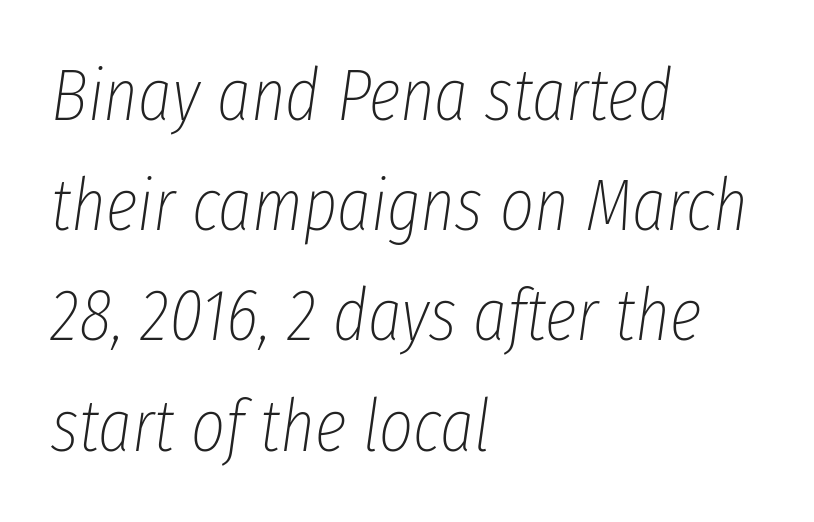
The cut favours lightness, reaching ordinary text weight at its darkest. Descender tails drop into unmarked territory. Observe the lean: these are italic letterforms. A typesetter would call this leading conventional body-copy spacing. A typesetter would call this proportional, since set widths differ per character.
